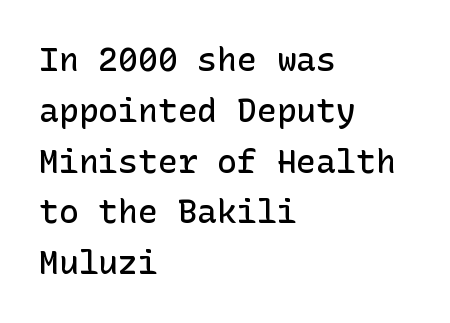
A bit beefed up — I'd call it semibold rather than bold. Tracking here is standard; glyphs follow each other at the usual distance. Plain, unruled lines of type. If you drew a line through each stem, it would be perfectly vertical.
